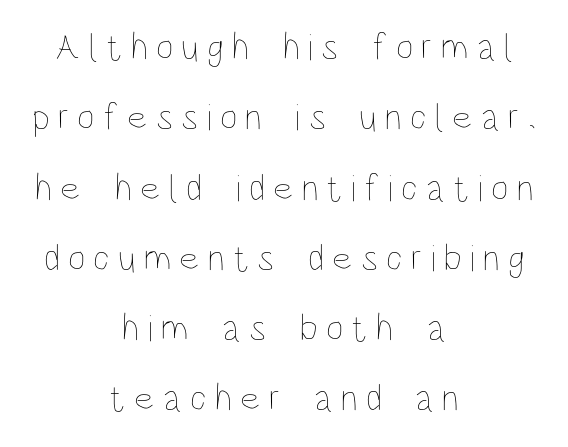
The image shows 38 px thin, condensed type, upright; set centered, line spacing 1.85x, unusually wide letter spacing (+0.22 em), not underlined; low stroke contrast and a large x-height.
